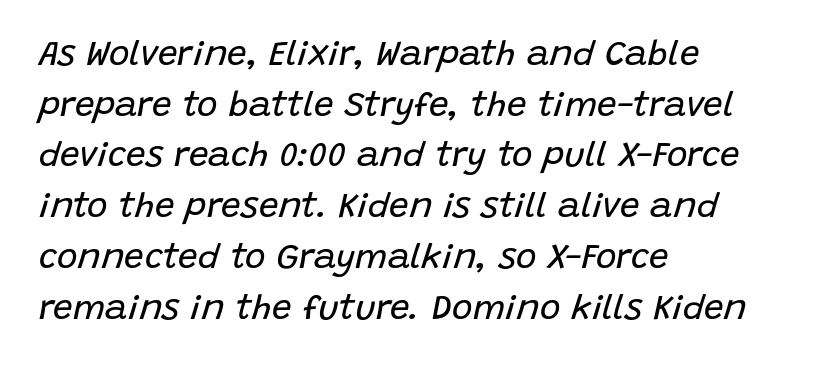
Q: Is the text bold? A: No.
Q: Is the text italic (slanted)? A: Yes, it leans right by about 15 degrees.
Q: Is the text underlined? A: No.
Q: How is the paragraph aligned? A: Left-aligned.
Q: Is the spacing between letters normal or unusually wide? A: Normal.
Q: Is the spacing between lines tight, normal or loose? A: Normal.
Q: Width (condensed, normal, or wide)? A: Normal.
Q: Stroke contrast? A: Low.
Q: x-height? A: Large.
Q: Monospaced? A: No.
